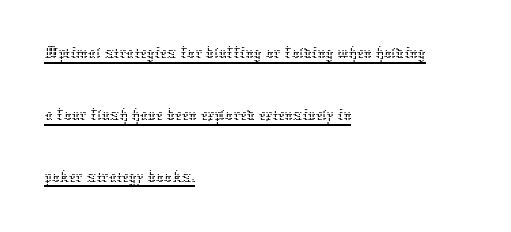
The image shows 38 px thin type, upright; set left-aligned, normal line spacing (1.63x), normal letter spacing, underlined; low stroke contrast and a medium x-height.
